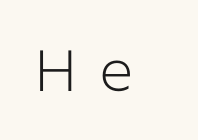
Is the letter spacing exaggerated? Yes — the characters are pushed far apart. Nope, no serifs anywhere on these letters. The passage shown is not underscored anywhere. Ordinary non-slanted type is in use. Each letter keeps its own natural width here, so spacing adapts to shape. No letter is thick-stroked: the sample isn't bold.
